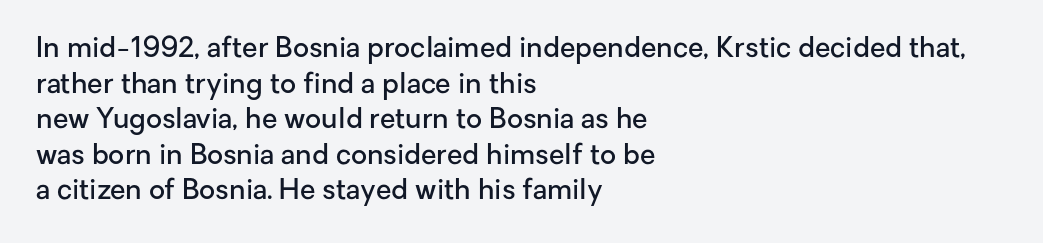
The image shows 28 px semibold sans-serif type, upright; set left-aligned, normal line spacing (1.27x), normal letter spacing, not underlined; low stroke contrast and a medium x-height.
